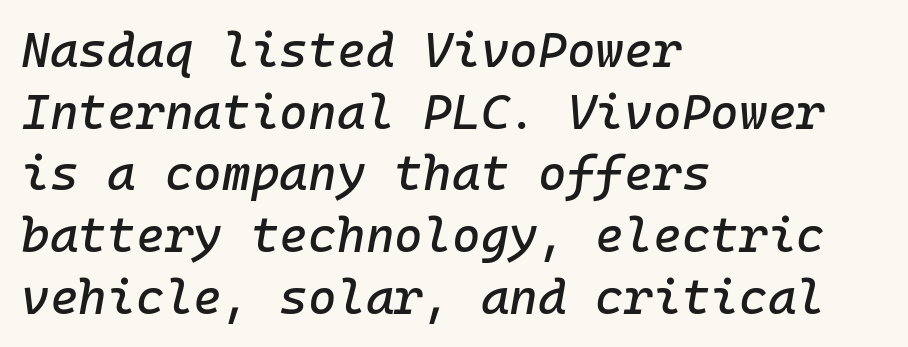
Q: Is the text italic (slanted)? A: Yes, it leans right by about 10 degrees.
Q: Is the text underlined? A: No.
Q: How is the paragraph aligned? A: Left-aligned.
Q: Is the spacing between letters normal or unusually wide? A: Normal.
Q: Is the spacing between lines tight, normal or loose? A: Normal.
Q: Width (condensed, normal, or wide)? A: Normal.
Q: Stroke contrast? A: Low.
Q: x-height? A: Medium.
Q: Monospaced? A: Yes.
